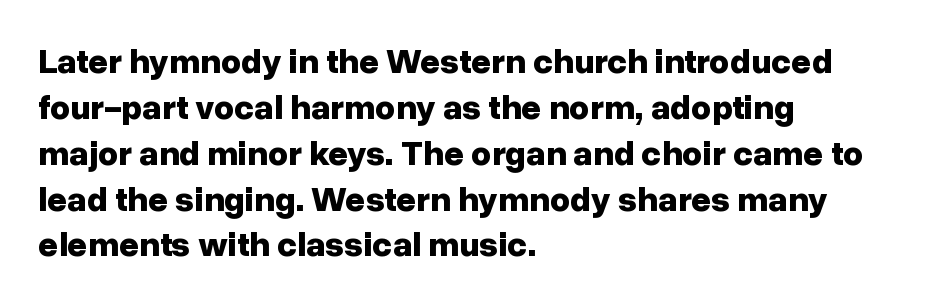
{"serif": "no", "italic": "no", "bold": "yes", "weight": "bold", "width": "normal", "stroke_contrast": "low", "x_height": "medium", "monospaced": "no", "underline": "no", "align": "left", "line_spacing": "normal", "line_spacing_ratio": 1.31, "letter_spacing": "normal", "letter_spacing_em": 0.0, "glyph_px": 35}
